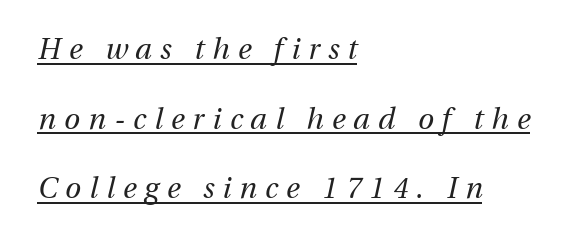
The image shows 29 px regular-weight type, italic (leaning right); set left-aligned, loose line spacing (2.4x), unusually wide letter spacing (+0.28 em), underlined; medium stroke contrast and a medium x-height.
